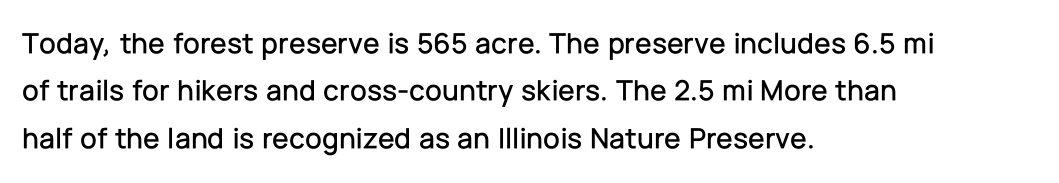
{"serif": "no", "italic": "no", "width": "normal", "stroke_contrast": "low", "x_height": "medium", "monospaced": "no", "underline": "no", "align": "left", "line_spacing": "normal", "line_spacing_ratio": 1.58, "letter_spacing": "normal", "letter_spacing_em": 0.0, "glyph_px": 30}
